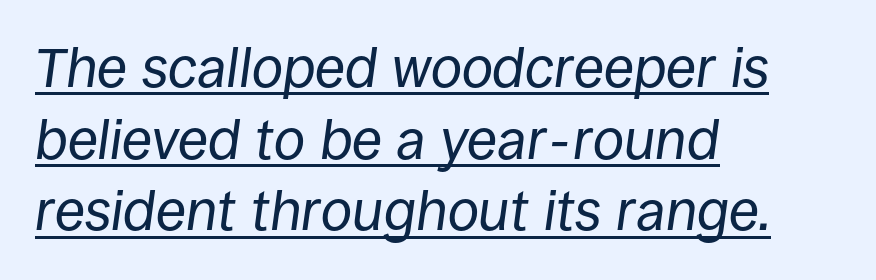
{"italic": "yes", "lean": "right", "slant_degrees": 8, "bold": "no", "weight": "regular", "width": "normal", "stroke_contrast": "low", "x_height": "large", "monospaced": "no", "underline": "yes", "align": "left", "line_spacing": "normal", "line_spacing_ratio": 1.28, "letter_spacing": "normal", "letter_spacing_em": 0.0, "glyph_px": 56}
